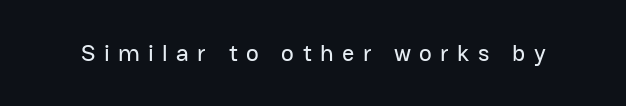
The image shows 24 px text type, upright; set unusually wide letter spacing (+0.35 em), not underlined.
